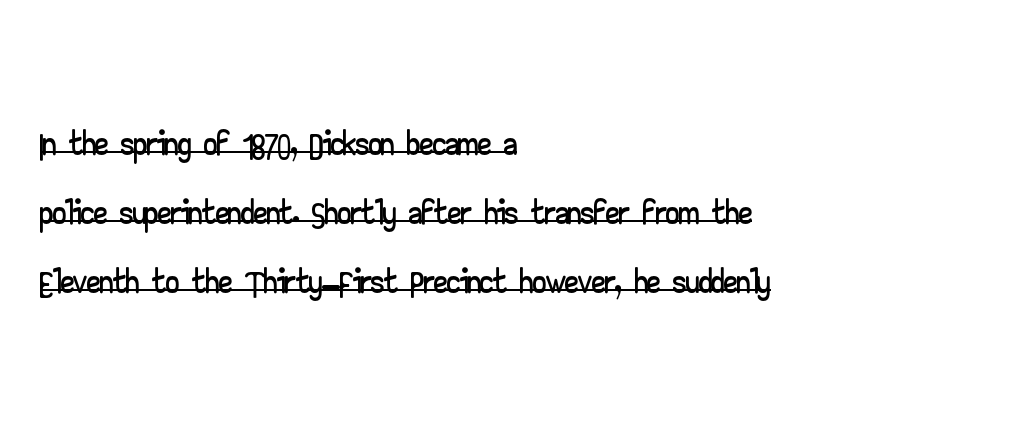
{"serif": "no", "italic": "no", "width": "wide", "stroke_contrast": "low", "x_height": "small", "monospaced": "no", "underline": "yes", "align": "left", "line_spacing": "normal", "line_spacing_ratio": 1.3, "letter_spacing": "normal", "letter_spacing_em": 0.0, "glyph_px": 53}
